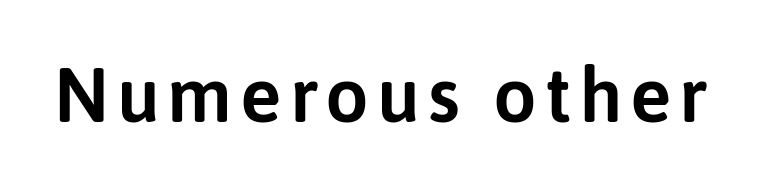
The image shows 77 px sans-serif type, upright; set not underlined; low stroke contrast and a medium x-height.
